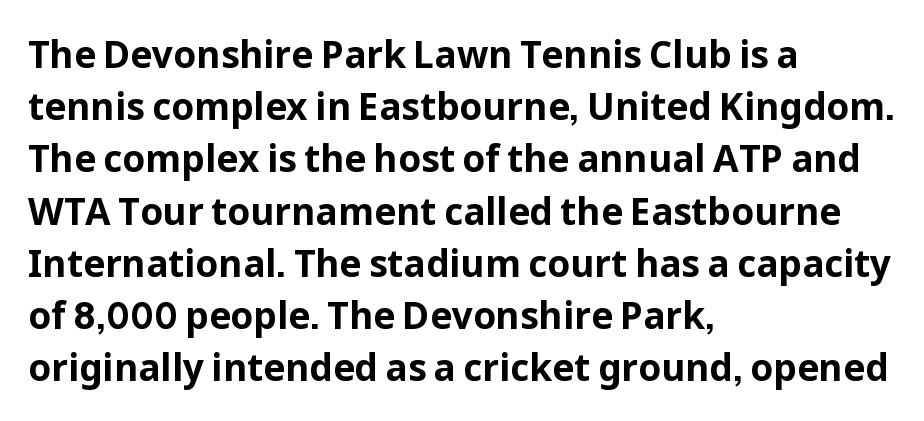
The image shows 37 px bold sans-serif type, upright; set left-aligned, normal line spacing (1.41x), normal letter spacing, not underlined; low stroke contrast and a medium x-height.
